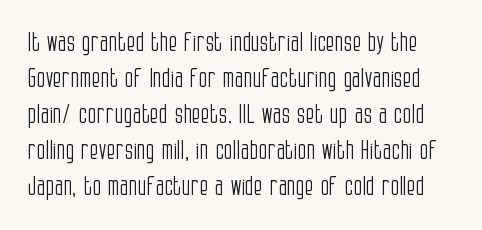
Summary of weight: not heavy and not bold. Just letters on the line, the space beneath them empty. Default kerning and tracking; the words read as compact shapes. Notice how descenders clear the ascenders below comfortably — that's standard leading. The typography opts for an upright posture over an oblique one.
